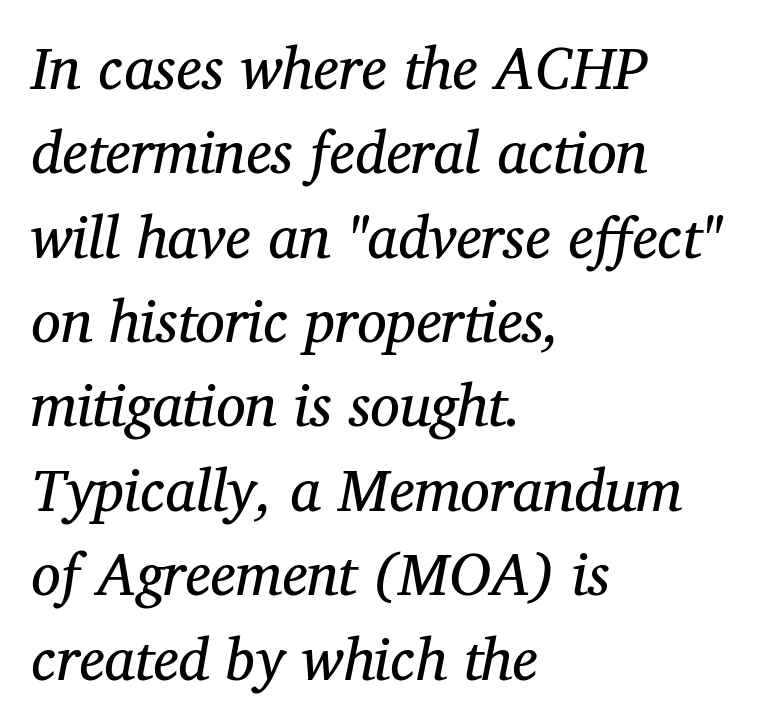
Q: Is the text bold? A: No.
Q: Is the text italic (slanted)? A: Yes, it leans right by about 12 degrees.
Q: Is the typeface a serif or a sans-serif typeface? A: Serif.
Q: Is the text underlined? A: No.
Q: How is the paragraph aligned? A: Left-aligned.
Q: Is the spacing between letters normal or unusually wide? A: Normal.
Q: Is the spacing between lines tight, normal or loose? A: Normal.
Q: Width (condensed, normal, or wide)? A: Normal.
Q: Stroke contrast? A: Medium.
Q: x-height? A: Medium.
Q: Monospaced? A: No.
